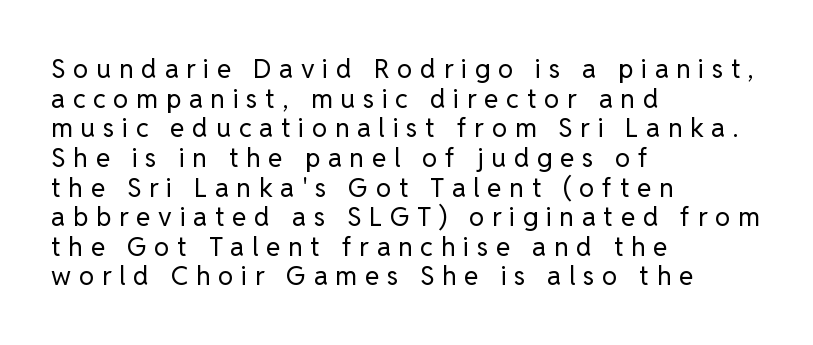
{"italic": "no", "bold": "no", "underline": "no", "align": "left", "line_spacing": "tight", "line_spacing_ratio": 1.14, "letter_spacing": "wide", "letter_spacing_em": 0.3, "glyph_px": 26}
